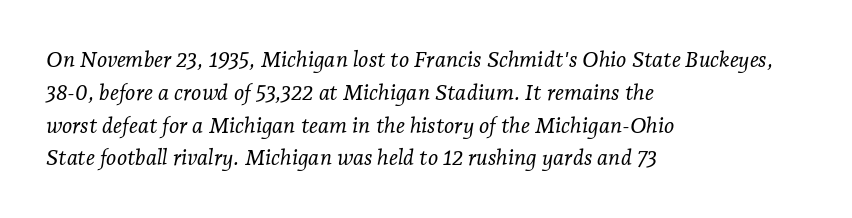
This rendering uses left alignment, leaving the right contour irregular. Normally led — the rows are evenly, conventionally spaced. Vertical stems look standard width or narrower in stroke. Looking at the ascenders, they clearly lean.
